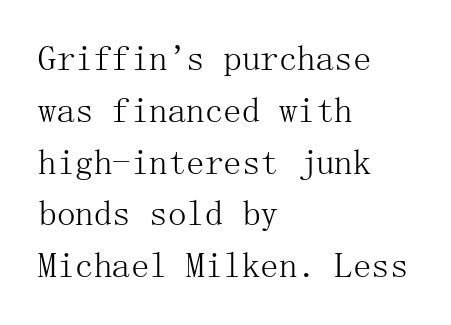
Typeset ragged right — the left edge is the straight one. Are there feet on the stems? There are — it's a serif. A typesetter would call this leading conventional body-copy spacing. The typesetting does not lean heavy: it is not bold. Default kerning and tracking; the words read as compact shapes. Nobody drew a line under any word here.
